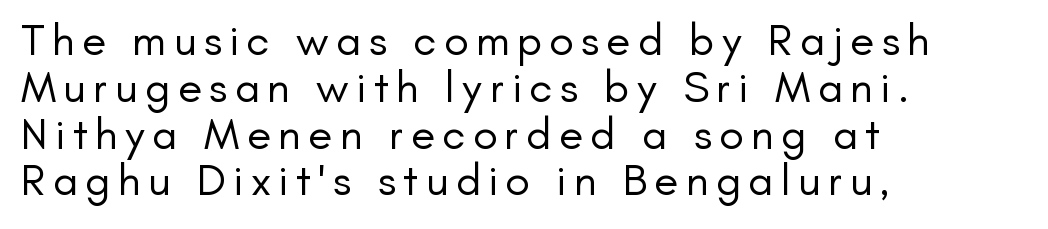
The image shows 45 px regular-weight sans-serif type, upright; set left-aligned, tight line spacing (1.04x), not underlined; low stroke contrast and a small x-height.
